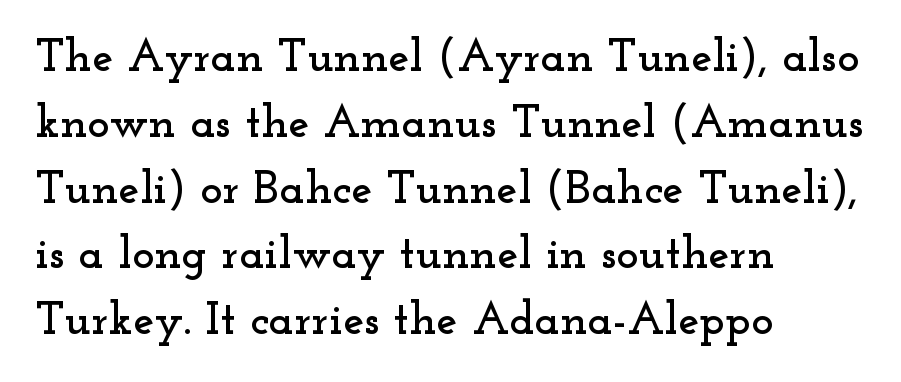
{"serif": "yes", "italic": "no", "width": "wide", "stroke_contrast": "low", "x_height": "small", "monospaced": "no", "underline": "no", "align": "left", "line_spacing": "normal", "line_spacing_ratio": 1.4, "letter_spacing": "normal", "letter_spacing_em": 0.0, "glyph_px": 47}
